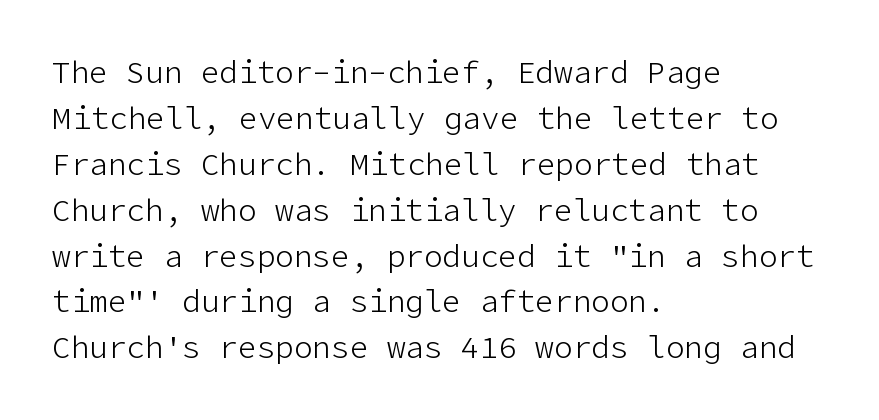
Q: Is the text bold? A: No.
Q: Is the text italic (slanted)? A: No, it is upright.
Q: Is the typeface a serif or a sans-serif typeface? A: Sans-serif.
Q: Is the text underlined? A: No.
Q: How is the paragraph aligned? A: Left-aligned.
Q: Is the spacing between letters normal or unusually wide? A: Normal.
Q: Is the spacing between lines tight, normal or loose? A: Normal.
Q: Width (condensed, normal, or wide)? A: Normal.
Q: Stroke contrast? A: Low.
Q: x-height? A: Medium.
